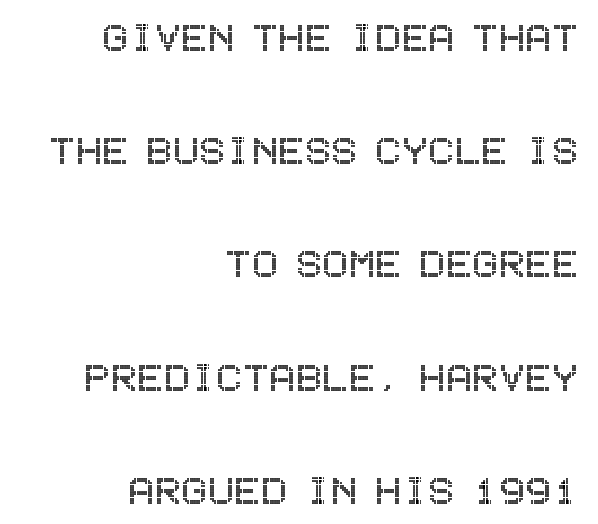
The image shows 49 px condensed type, upright; set right-aligned, loose line spacing (2.31x), normal letter spacing, not underlined; a large x-height.
